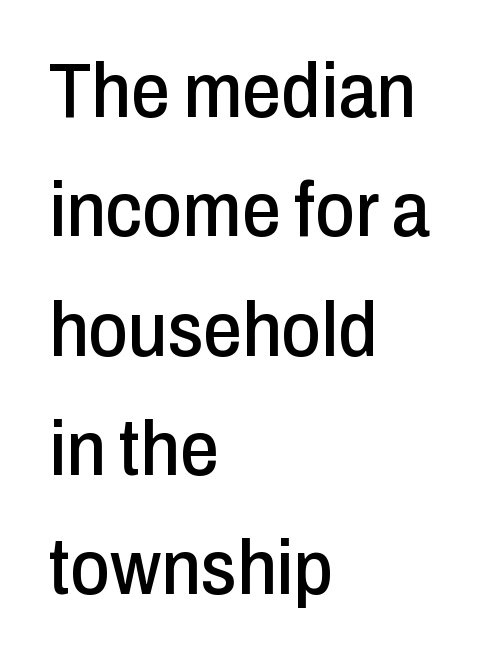
Q: Is the text italic (slanted)? A: No, it is upright.
Q: Is the typeface a serif or a sans-serif typeface? A: Sans-serif.
Q: Is the text underlined? A: No.
Q: How is the paragraph aligned? A: Left-aligned.
Q: Is the spacing between letters normal or unusually wide? A: Normal.
Q: Is the spacing between lines tight, normal or loose? A: Normal.
Q: Width (condensed, normal, or wide)? A: Condensed.
Q: Stroke contrast? A: Low.
Q: x-height? A: Medium.
Q: Monospaced? A: No.
